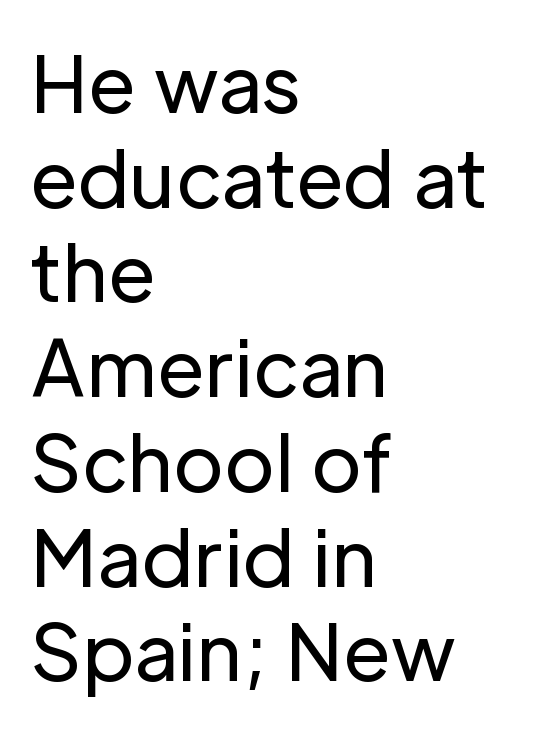
The image shows 77 px regular-weight sans-serif type, upright; set left-aligned, line spacing 1.23x, normal letter spacing, not underlined; low stroke contrast and a medium x-height.
